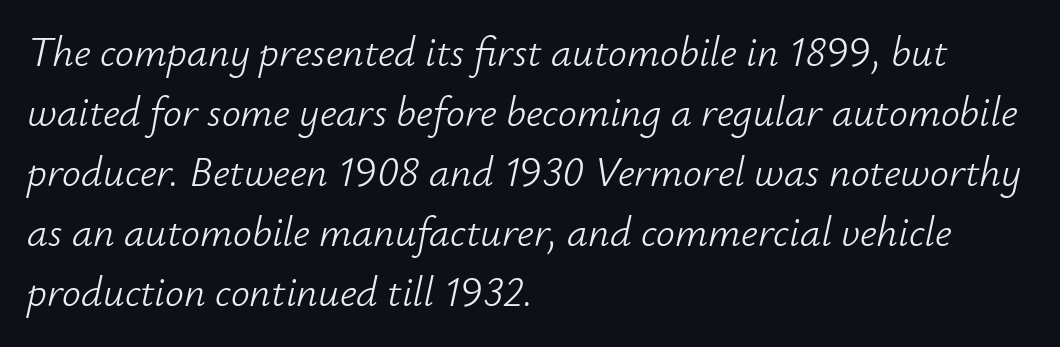
Q: Is the text bold? A: No.
Q: Is the text italic (slanted)? A: Yes, it leans right by about 12 degrees.
Q: Is the text underlined? A: No.
Q: How is the paragraph aligned? A: Left-aligned.
Q: Is the spacing between letters normal or unusually wide? A: Normal.
Q: Is the spacing between lines tight, normal or loose? A: Normal.
Q: Width (condensed, normal, or wide)? A: Normal.
Q: Stroke contrast? A: Low.
Q: x-height? A: Small.
Q: Monospaced? A: No.
